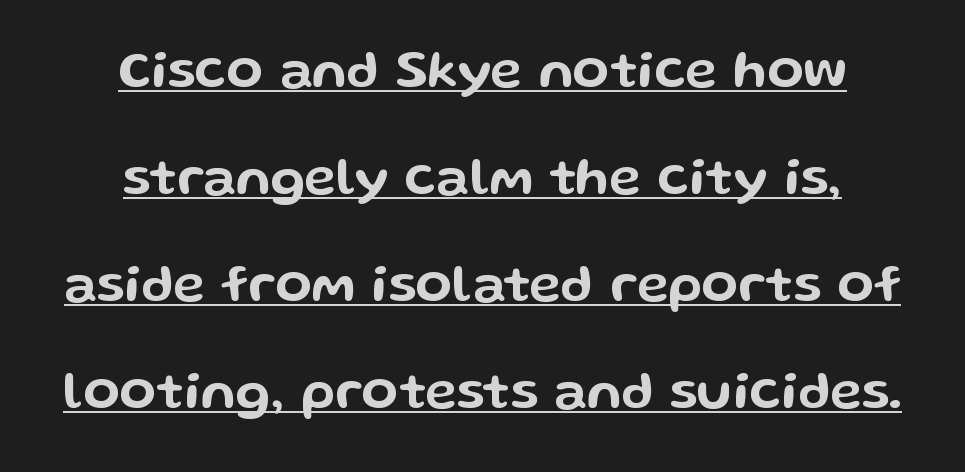
{"serif": "no", "italic": "no", "width": "wide", "stroke_contrast": "low", "x_height": "medium", "monospaced": "no", "underline": "yes", "align": "center", "line_spacing": "loose", "line_spacing_ratio": 2.02, "letter_spacing": "normal", "letter_spacing_em": 0.0, "glyph_px": 53}
